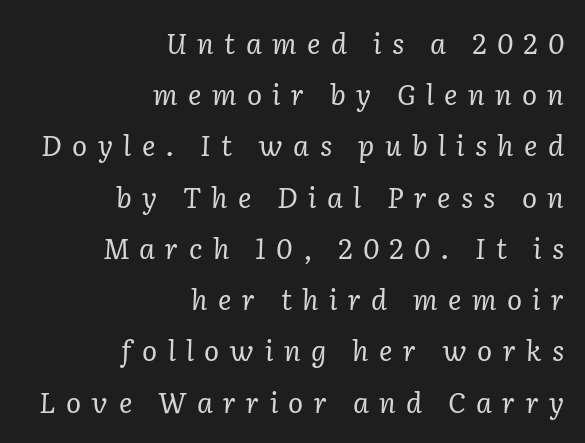
Q: Is the text bold? A: No.
Q: Is the text italic (slanted)? A: Yes, it leans right by about 2 degrees.
Q: Is the typeface a serif or a sans-serif typeface? A: Serif.
Q: Is the text underlined? A: No.
Q: How is the paragraph aligned? A: Right-aligned.
Q: Is the spacing between letters normal or unusually wide? A: Unusually wide.
Q: Width (condensed, normal, or wide)? A: Normal.
Q: Stroke contrast? A: Low.
Q: x-height? A: Medium.
Q: Monospaced? A: No.
